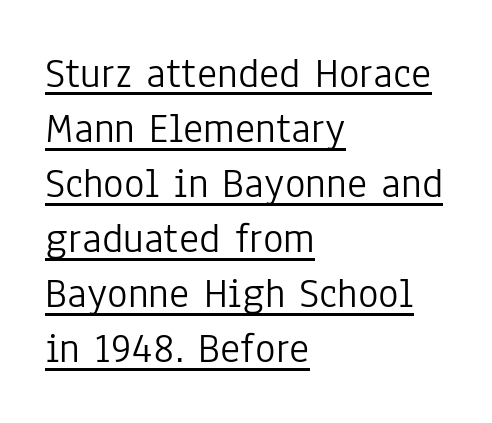
Q: Is the text bold? A: No.
Q: Is the text italic (slanted)? A: No, it is upright.
Q: Is the typeface a serif or a sans-serif typeface? A: Sans-serif.
Q: Is the text underlined? A: Yes.
Q: How is the paragraph aligned? A: Left-aligned.
Q: Is the spacing between letters normal or unusually wide? A: Normal.
Q: Is the spacing between lines tight, normal or loose? A: Normal.
Q: Width (condensed, normal, or wide)? A: Condensed.
Q: Stroke contrast? A: Low.
Q: x-height? A: Medium.
Q: Monospaced? A: No.
